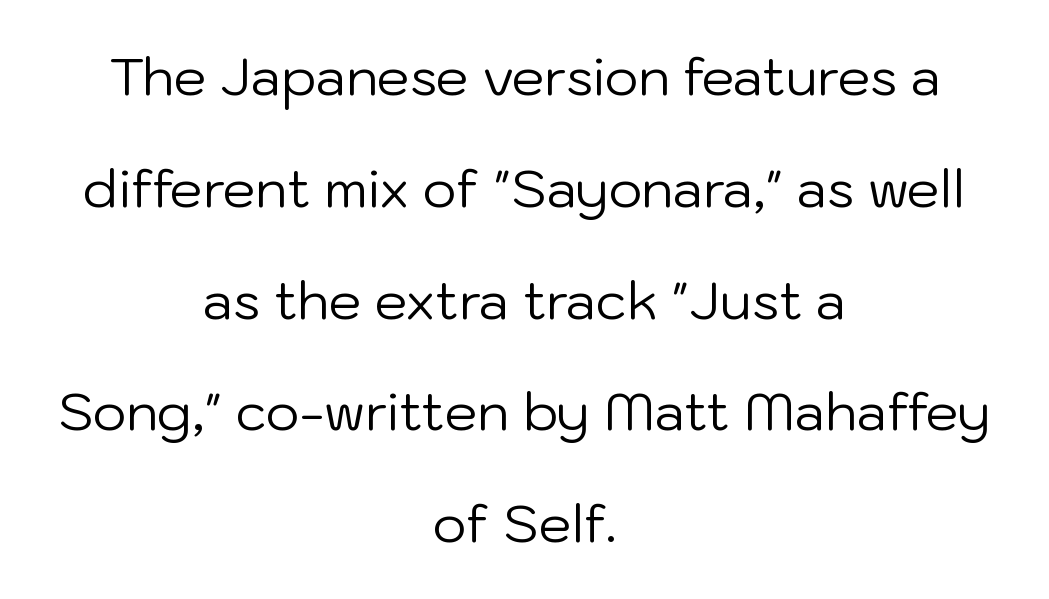
Q: Is the text bold? A: No.
Q: Is the text italic (slanted)? A: No, it is upright.
Q: Is the typeface a serif or a sans-serif typeface? A: Sans-serif.
Q: Is the text underlined? A: No.
Q: How is the paragraph aligned? A: Centered.
Q: Is the spacing between letters normal or unusually wide? A: Normal.
Q: Is the spacing between lines tight, normal or loose? A: Loose.
Q: Width (condensed, normal, or wide)? A: Normal.
Q: Stroke contrast? A: Low.
Q: x-height? A: Medium.
Q: Monospaced? A: No.
